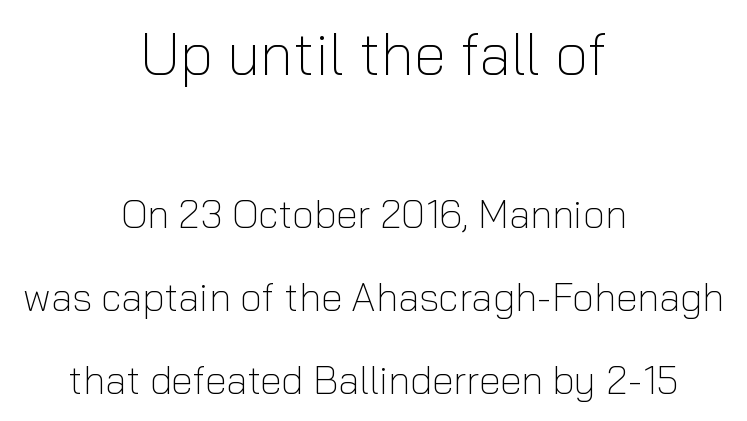
{"serif": "no", "italic": "no", "bold": "no", "weight": "light", "width": "normal", "stroke_contrast": "low", "x_height": "medium", "monospaced": "no", "underline": "no", "align": "center", "line_spacing": "loose", "line_spacing_ratio": 2.13, "letter_spacing": "normal", "letter_spacing_em": 0.0, "larger_block": "first", "size_ratio": 1.51, "glyph_px": 59}
